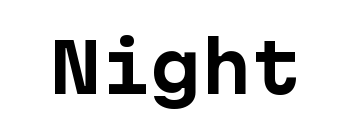
Q: Is the text bold? A: Yes.
Q: Is the text italic (slanted)? A: No, it is upright.
Q: Is the typeface a serif or a sans-serif typeface? A: Sans-serif.
Q: Is the text underlined? A: No.
Q: Is the spacing between letters normal or unusually wide? A: Normal.
Q: Width (condensed, normal, or wide)? A: Normal.
Q: Stroke contrast? A: Low.
Q: x-height? A: Medium.
